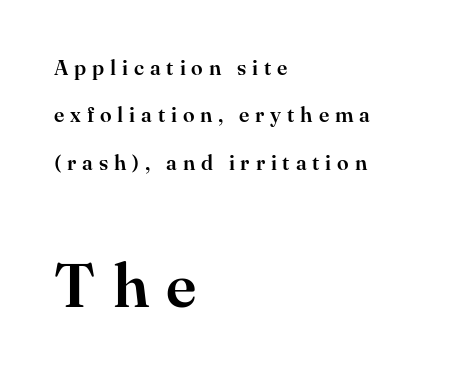
Q: Is the text italic (slanted)? A: No, it is upright.
Q: Is the typeface a serif or a sans-serif typeface? A: Serif.
Q: Is the text underlined? A: No.
Q: How is the paragraph aligned? A: Left-aligned.
Q: Is the spacing between letters normal or unusually wide? A: Unusually wide.
Q: Is the spacing between lines tight, normal or loose? A: Loose.
Q: Which block of text is set in a larger size, the first (top) or the second (bottom)? A: The second (bottom) one.
Q: Width (condensed, normal, or wide)? A: Normal.
Q: Stroke contrast? A: High.
Q: x-height? A: Small.
Q: Monospaced? A: No.
